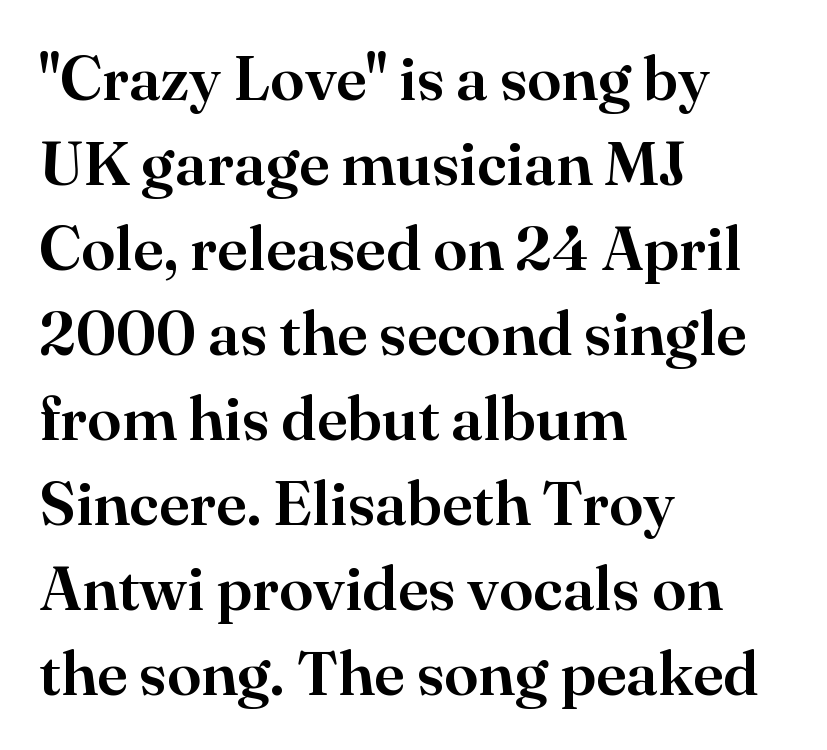
Q: Is the text italic (slanted)? A: No, it is upright.
Q: Is the typeface a serif or a sans-serif typeface? A: Serif.
Q: Is the text underlined? A: No.
Q: How is the paragraph aligned? A: Left-aligned.
Q: Is the spacing between letters normal or unusually wide? A: Normal.
Q: Is the spacing between lines tight, normal or loose? A: Normal.
Q: Width (condensed, normal, or wide)? A: Normal.
Q: Stroke contrast? A: High.
Q: x-height? A: Small.
Q: Monospaced? A: No.
